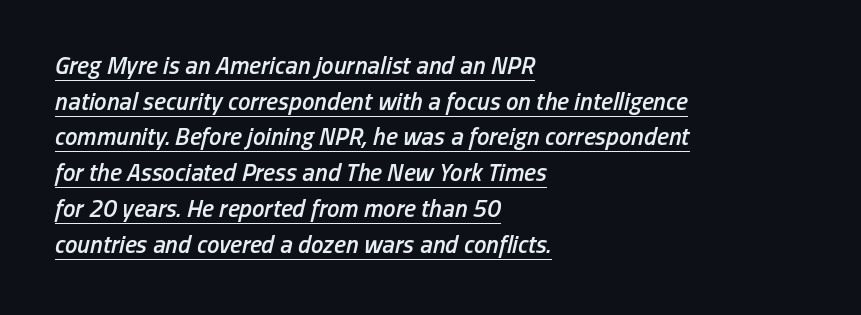
{"italic": "yes", "lean": "right", "slant_degrees": 13, "bold": "semi", "underline": "yes", "align": "left", "line_spacing": "normal", "line_spacing_ratio": 1.43, "letter_spacing": "normal", "letter_spacing_em": 0.0, "glyph_px": 25}
